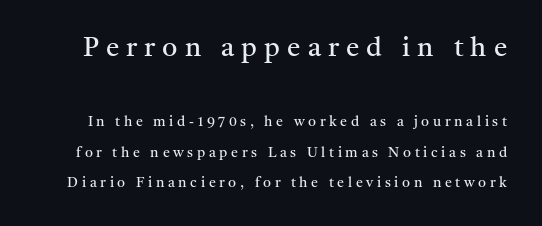
{"italic": "no", "bold": "no", "underline": "no", "line_spacing": "loose", "line_spacing_ratio": 2.17, "letter_spacing": "wide", "letter_spacing_em": 0.26, "larger_block": "first", "size_ratio": 1.93, "glyph_px": 27}
